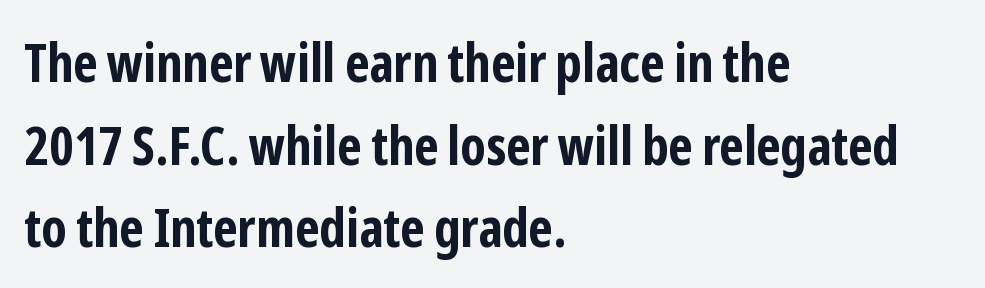
The image shows 54 px bold, condensed sans-serif type, upright; set left-aligned, normal line spacing (1.53x), normal letter spacing, not underlined; low stroke contrast and a medium x-height.
